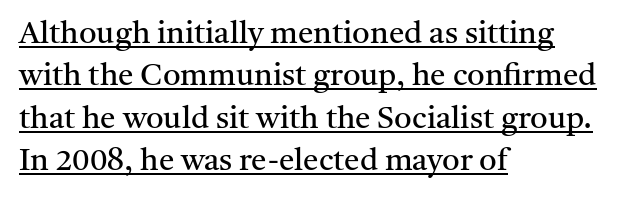
{"serif": "yes", "italic": "no", "bold": "no", "weight": "regular", "width": "normal", "stroke_contrast": "medium", "x_height": "medium", "monospaced": "no", "underline": "yes", "align": "left", "line_spacing": "normal", "line_spacing_ratio": 1.37, "letter_spacing": "normal", "letter_spacing_em": 0.0, "glyph_px": 31}
